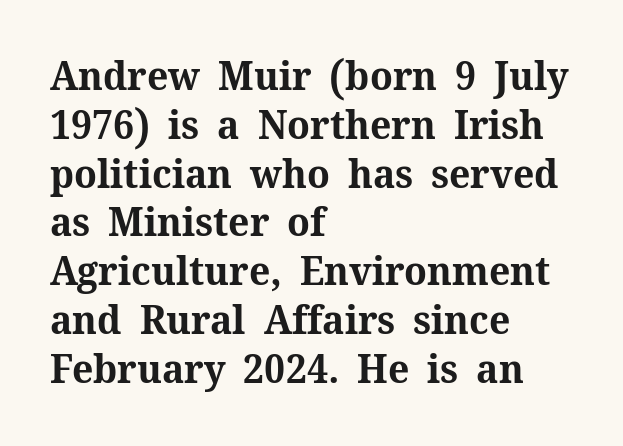
The image shows 40 px bold serif type, upright; set left-aligned, line spacing 1.22x, normal letter spacing, not underlined; medium stroke contrast and a medium x-height.
